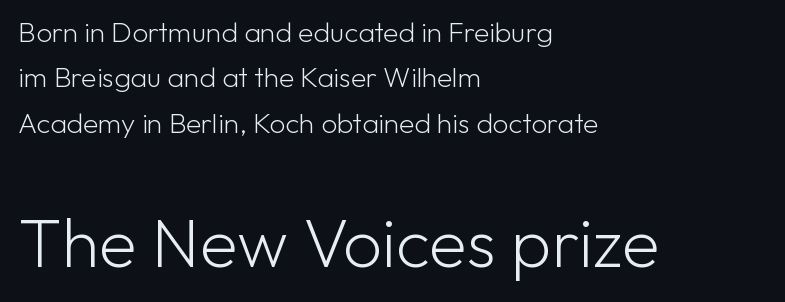
The image shows 69 px light sans-serif type, upright; set left-aligned, normal line spacing (1.62x), normal letter spacing, not underlined; the second (bottom) block is 2.46x larger; low stroke contrast and a medium x-height.
